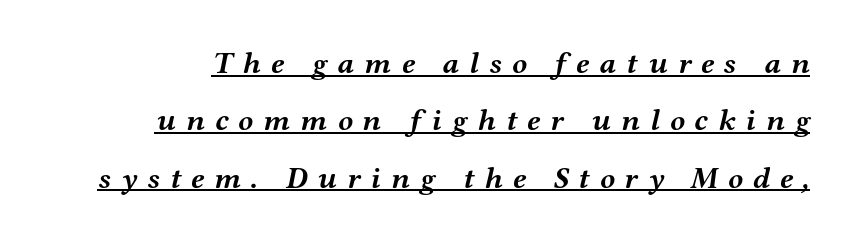
{"serif": "yes", "italic": "yes", "lean": "right", "slant_degrees": 12, "bold": "yes", "weight": "semibold", "width": "wide", "stroke_contrast": "medium", "x_height": "medium", "monospaced": "no", "underline": "yes", "line_spacing_ratio": 1.85, "letter_spacing": "wide", "letter_spacing_em": 0.32, "glyph_px": 31}
